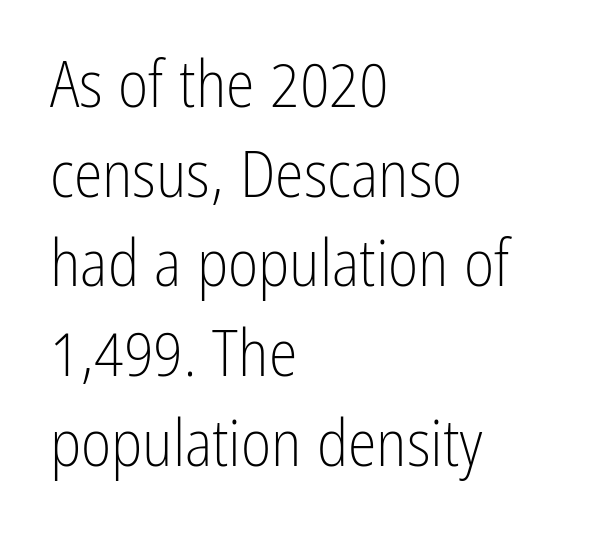
{"serif": "no", "italic": "no", "bold": "no", "weight": "light", "width": "condensed", "stroke_contrast": "low", "x_height": "medium", "monospaced": "no", "underline": "no", "align": "left", "line_spacing": "normal", "line_spacing_ratio": 1.38, "letter_spacing": "normal", "letter_spacing_em": 0.0, "glyph_px": 65}
